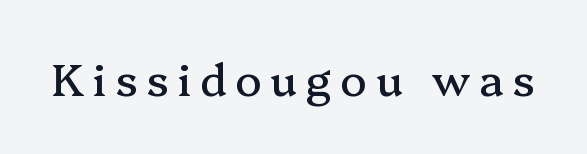
The image shows 44 px serif type, upright; set unusually wide letter spacing (+0.2 em), not underlined; medium stroke contrast and a medium x-height.
